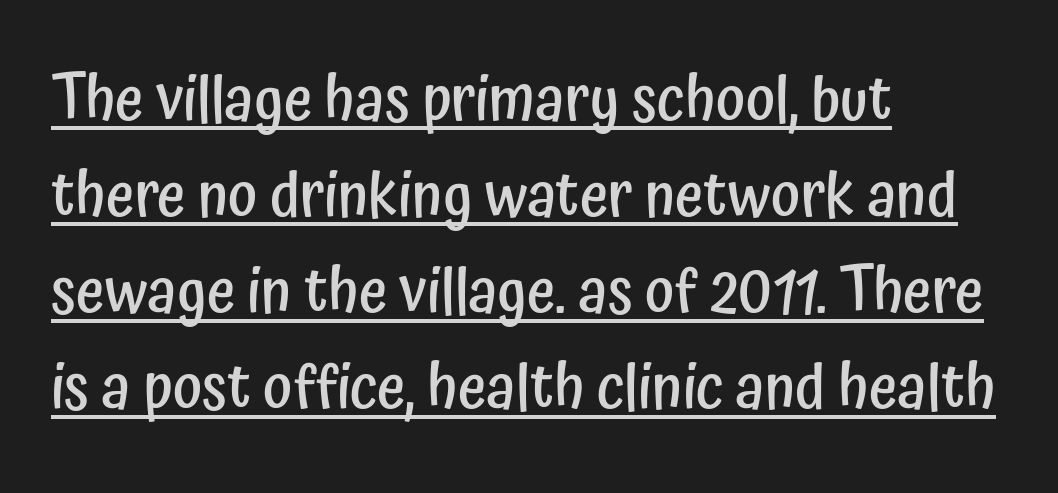
{"serif": "no", "italic": "no", "bold": "semi", "weight": "semibold", "width": "condensed", "stroke_contrast": "low", "x_height": "medium", "monospaced": "no", "underline": "yes", "align": "left", "line_spacing": "normal", "line_spacing_ratio": 1.55, "letter_spacing": "normal", "letter_spacing_em": 0.0, "glyph_px": 62}
